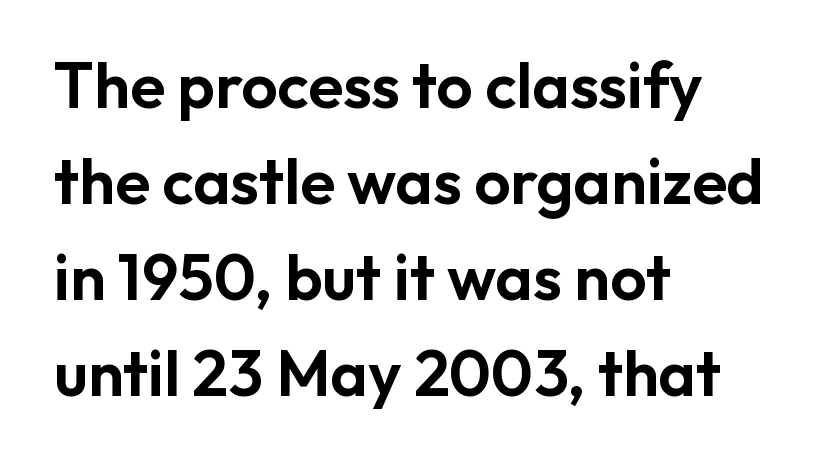
The image shows 64 px sans-serif type, upright; set left-aligned, normal line spacing (1.5x), normal letter spacing, not underlined; low stroke contrast and a medium x-height.
